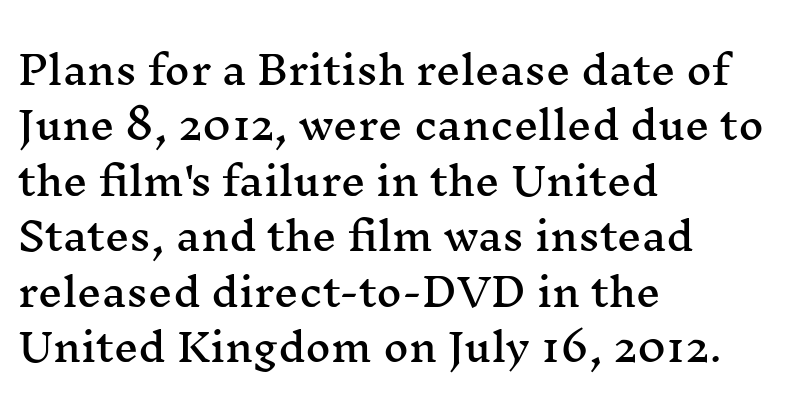
The image shows 39 px wide serif type, upright; set left-aligned, normal line spacing (1.42x), normal letter spacing, not underlined; medium stroke contrast and a medium x-height.
